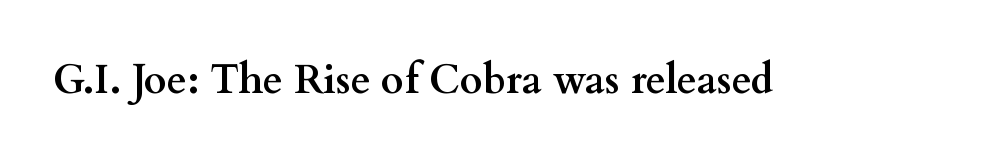
Are there feet on the stems? There are — it's a serif. How heavy is the stroke? Heavy — this is a bold. What stands out about the letter spacing? Nothing — it is the standard amount. Do the letters lean? They stand straight. Looks like regular typesetting: each glyph gets only the width it needs.
